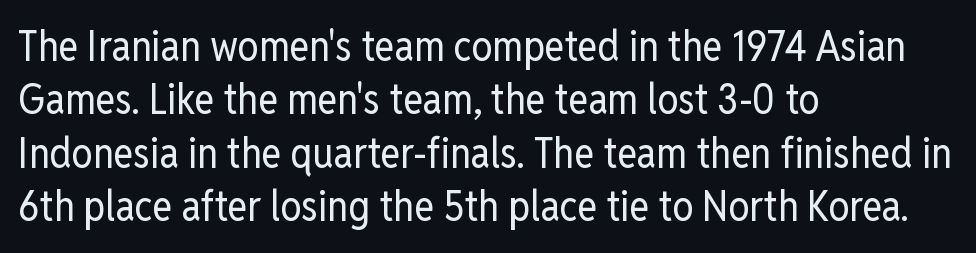
These lines sit exactly where default settings would place them. Here the designer chose a conventional face with non-uniform glyph widths. In terms of letterform style, serifs are entirely absent. The tracking reads as untouched default to a designer's eye. The glyphs are unaccompanied by any horizontal stroke below them. The font sits on the lighter half of the weight spectrum, regular included.
